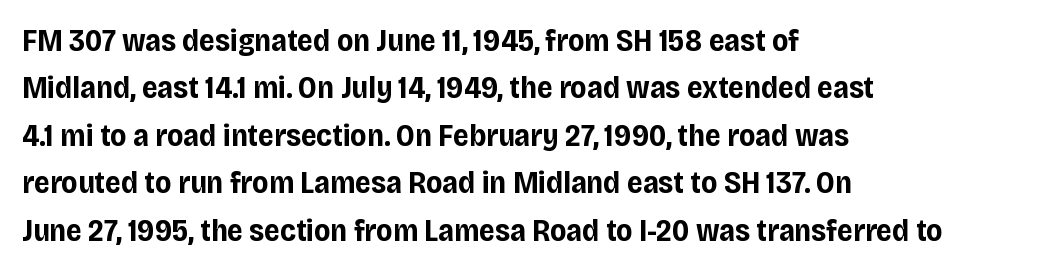
The image shows 31 px bold sans-serif type, upright; set left-aligned, normal line spacing (1.53x), normal letter spacing, not underlined; low stroke contrast and a large x-height.
